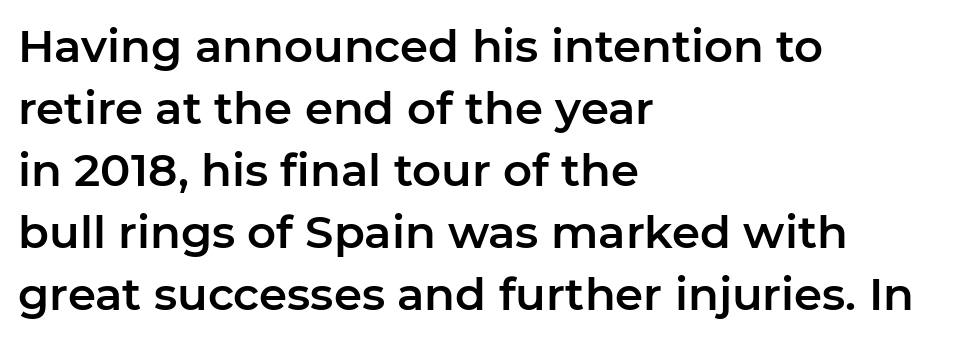
Horizontally, the lines are justified to the leading edge only. Nope, no serifs anywhere on these letters. Normally led — the rows are evenly, conventionally spaced. Is this a fixed-width face? No — the glyphs have proportional, varying widths.
